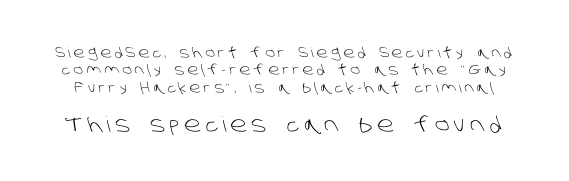
Q: Is the text bold? A: No.
Q: Is the text underlined? A: No.
Q: Is the spacing between letters normal or unusually wide? A: Unusually wide.
Q: Which block of text is set in a larger size, the first (top) or the second (bottom)? A: The second (bottom) one.
